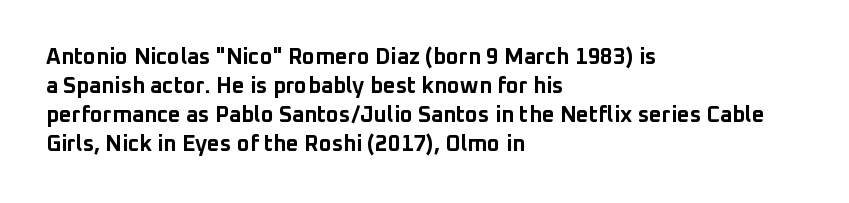
The image shows 22 px bold type, upright; set left-aligned, normal line spacing (1.32x), normal letter spacing, not underlined.
